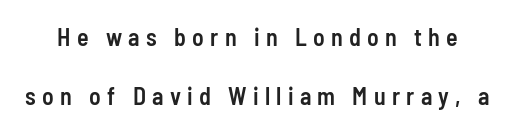
{"italic": "no", "bold": "semi", "underline": "no", "line_spacing": "loose", "line_spacing_ratio": 2.45, "letter_spacing": "wide", "letter_spacing_em": 0.26, "glyph_px": 24}
